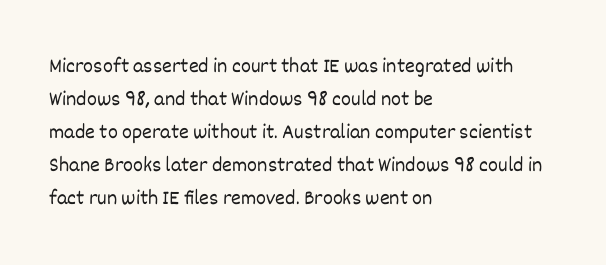
Q: Is the text bold? A: No.
Q: Is the text italic (slanted)? A: No, it is upright.
Q: Is the text underlined? A: No.
Q: How is the paragraph aligned? A: Left-aligned.
Q: Is the spacing between letters normal or unusually wide? A: Normal.
Q: Is the spacing between lines tight, normal or loose? A: Normal.
